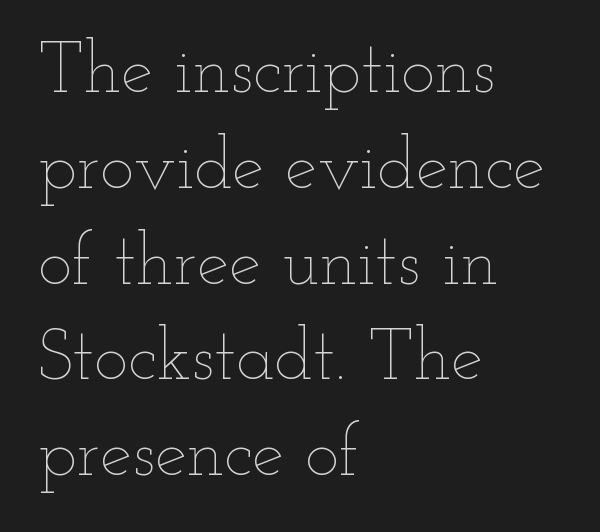
The image shows 72 px thin, wide type, upright; set left-aligned, normal line spacing (1.33x), normal letter spacing, not underlined; low stroke contrast and a small x-height.
